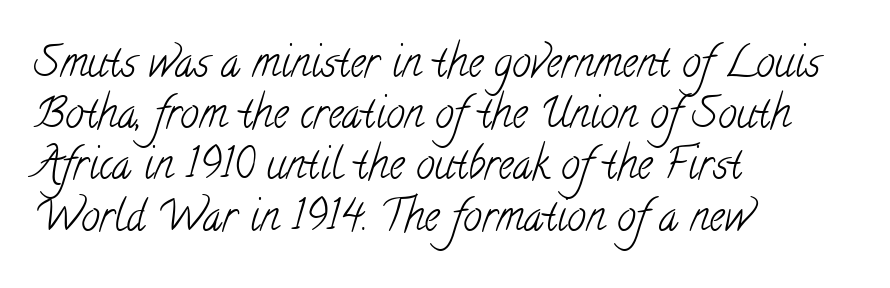
Q: Is the text bold? A: No.
Q: Is the typeface a serif or a sans-serif typeface? A: Serif.
Q: Is the text underlined? A: No.
Q: How is the paragraph aligned? A: Left-aligned.
Q: Is the spacing between letters normal or unusually wide? A: Normal.
Q: Width (condensed, normal, or wide)? A: Condensed.
Q: Stroke contrast? A: Low.
Q: x-height? A: Small.
Q: Monospaced? A: No.
